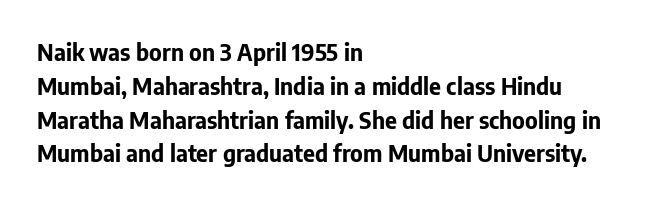
Q: Is the text bold? A: Yes.
Q: Is the text italic (slanted)? A: No, it is upright.
Q: Is the text underlined? A: No.
Q: How is the paragraph aligned? A: Left-aligned.
Q: Is the spacing between letters normal or unusually wide? A: Normal.
Q: Is the spacing between lines tight, normal or loose? A: Normal.
